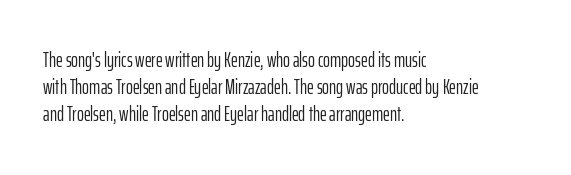
{"italic": "no", "bold": "no", "underline": "no", "align": "left", "line_spacing": "normal", "line_spacing_ratio": 1.29, "letter_spacing": "normal", "letter_spacing_em": 0.0, "glyph_px": 21}
